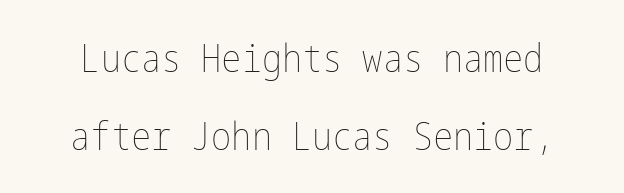
Q: Is the text bold? A: No.
Q: Is the text italic (slanted)? A: No, it is upright.
Q: Is the text underlined? A: No.
Q: Is the spacing between letters normal or unusually wide? A: Normal.
Q: Is the spacing between lines tight, normal or loose? A: Loose.
Q: Width (condensed, normal, or wide)? A: Condensed.
Q: Stroke contrast? A: Low.
Q: x-height? A: Medium.
